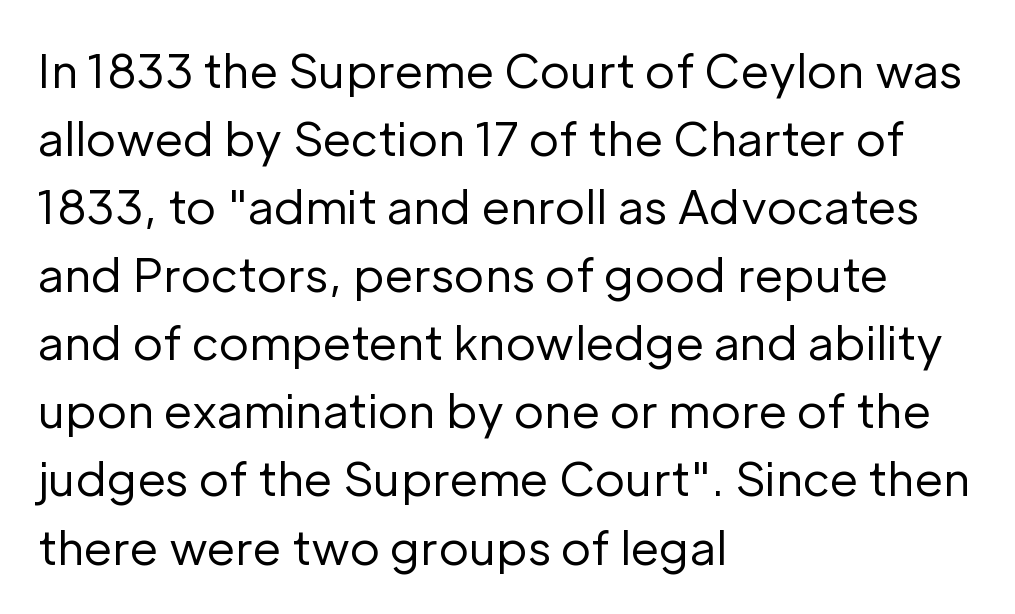
A typesetter would label this face a sans. Italic: no, the glyphs are upright roman. Casual observation: everything's shoved over to the left. A normal amount of white space separates one row of letters from the next. The horizontal fit of the characters is conventional and even. Proportional: the letters do not fall into vertical columns.
